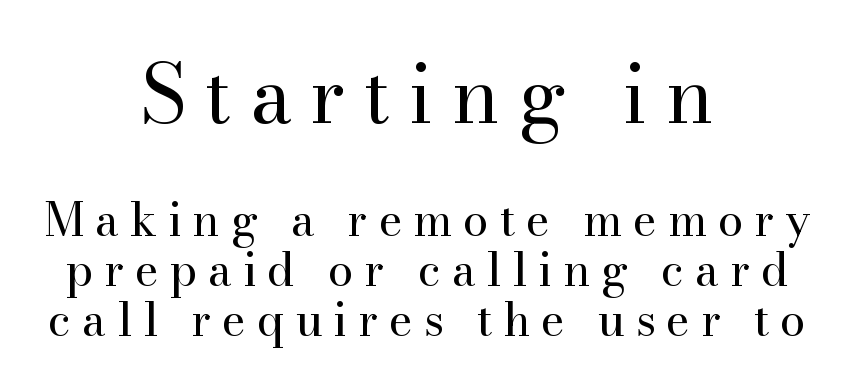
Q: Is the text bold? A: No.
Q: Is the text italic (slanted)? A: No, it is upright.
Q: Is the typeface a serif or a sans-serif typeface? A: Serif.
Q: Is the text underlined? A: No.
Q: How is the paragraph aligned? A: Centered.
Q: Is the spacing between letters normal or unusually wide? A: Unusually wide.
Q: Is the spacing between lines tight, normal or loose? A: Tight.
Q: Which block of text is set in a larger size, the first (top) or the second (bottom)? A: The first (top) one.
Q: Width (condensed, normal, or wide)? A: Normal.
Q: Stroke contrast? A: High.
Q: x-height? A: Small.
Q: Monospaced? A: No.
